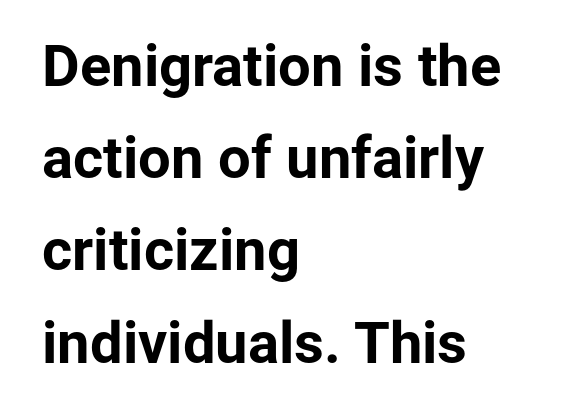
The image shows 58 px bold sans-serif type, upright; set left-aligned, normal line spacing (1.59x), normal letter spacing, not underlined; low stroke contrast and a medium x-height.
